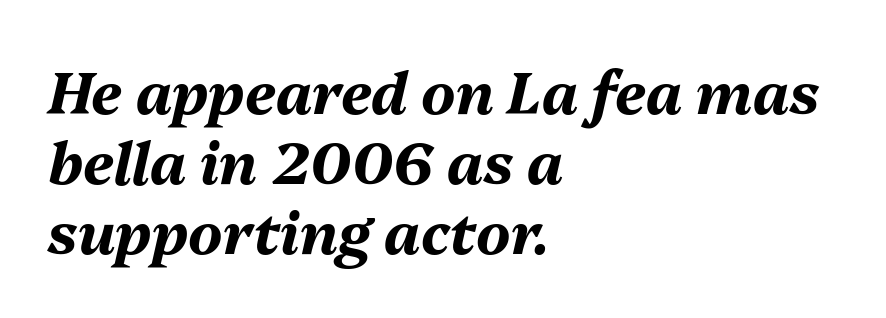
The image shows 58 px bold type, italic (leaning right); set left-aligned, line spacing 1.21x, normal letter spacing, not underlined; medium stroke contrast and a medium x-height.
